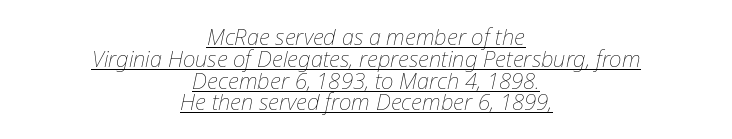
Q: Is the text bold? A: No.
Q: Is the text italic (slanted)? A: Yes, it leans right by about 12 degrees.
Q: Is the text underlined? A: Yes.
Q: How is the paragraph aligned? A: Centered.
Q: Is the spacing between letters normal or unusually wide? A: Normal.
Q: Is the spacing between lines tight, normal or loose? A: Tight.
